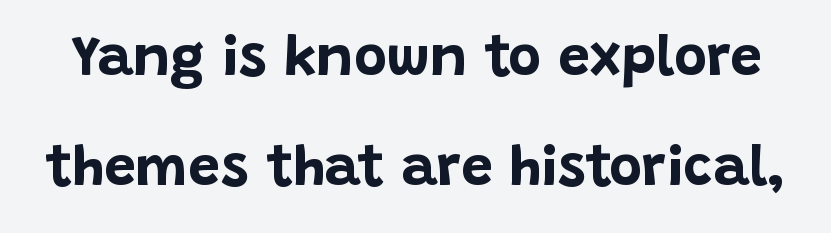
This sample has the flowing, uneven cadence of proportional lettering. Stroke thickness is high; the sample reads as a true bold. Check under the words: just untouched page. Tracking here is standard; glyphs follow each other at the usual distance. Italic: no, the glyphs are upright roman.
